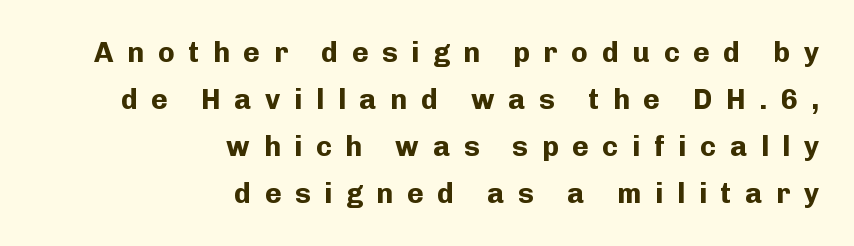
If you measured baseline to baseline, you'd find a middling distance. Underline: absent. This sample is right-justified, so line beginnings fall wherever the words allow. Posture: upright roman.
